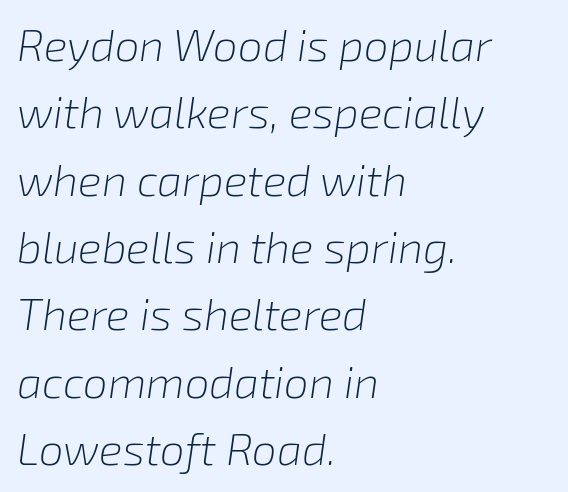
Is the type slanted? Yes — the strokes lean at a clear angle. A classic flush-left, rag-right setting is used for this passage. Here the designer chose a conventional face with non-uniform glyph widths. Each row of text sits above clean, open space. These lines keep a tight, regular rhythm from letter to letter.
